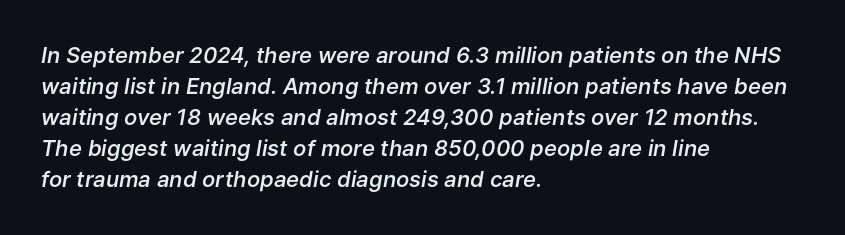
Q: Is the text bold? A: Semi-bold.
Q: Is the text italic (slanted)? A: Yes, it leans right by about 9 degrees.
Q: Is the text underlined? A: No.
Q: How is the paragraph aligned? A: Left-aligned.
Q: Is the spacing between letters normal or unusually wide? A: Normal.
Q: Is the spacing between lines tight, normal or loose? A: Normal.
